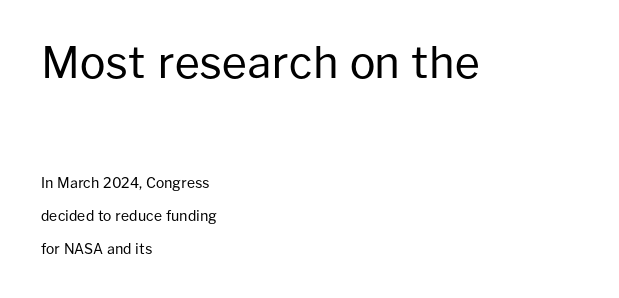
Q: Is the text bold? A: No.
Q: Is the text italic (slanted)? A: No, it is upright.
Q: Is the typeface a serif or a sans-serif typeface? A: Sans-serif.
Q: Is the text underlined? A: No.
Q: How is the paragraph aligned? A: Left-aligned.
Q: Is the spacing between letters normal or unusually wide? A: Normal.
Q: Is the spacing between lines tight, normal or loose? A: Loose.
Q: Which block of text is set in a larger size, the first (top) or the second (bottom)? A: The first (top) one.
Q: Width (condensed, normal, or wide)? A: Normal.
Q: Stroke contrast? A: Low.
Q: x-height? A: Medium.
Q: Monospaced? A: No.
